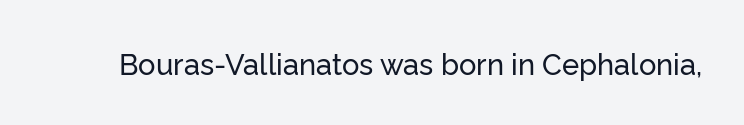
Q: Is the text italic (slanted)? A: No, it is upright.
Q: Is the typeface a serif or a sans-serif typeface? A: Sans-serif.
Q: Is the text underlined? A: No.
Q: Is the spacing between letters normal or unusually wide? A: Normal.
Q: Width (condensed, normal, or wide)? A: Normal.
Q: Stroke contrast? A: Low.
Q: x-height? A: Medium.
Q: Monospaced? A: No.
